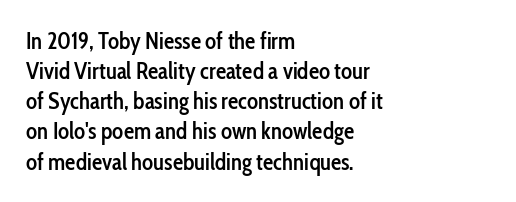
How are the letters spaced? Ordinarily, with no added tracking. Ordinary non-slanted type is in use. Notice the strokes are somewhat thickened but not fully heavy: this is a semibold. Descenders are the only things crossing below the line.
